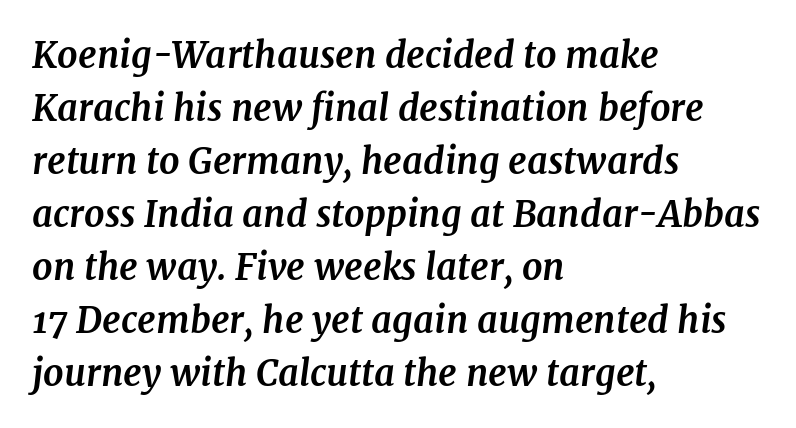
Compared with a centered layout, this one pins lines to the left instead. Each glyph is drawn with heavy, bold strokes. Observe the serifs anchoring each vertical stroke in this sample. What's the leading like? Ordinary, nothing unusual.
